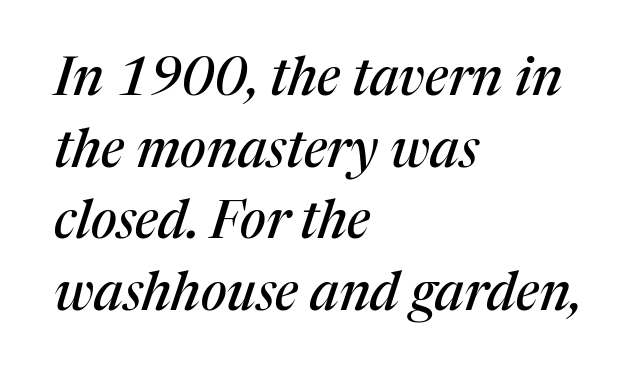
{"serif": "yes", "italic": "yes", "lean": "right", "slant_degrees": 17, "width": "normal", "stroke_contrast": "medium", "x_height": "medium", "monospaced": "no", "underline": "no", "align": "left", "line_spacing": "normal", "line_spacing_ratio": 1.35, "letter_spacing": "normal", "letter_spacing_em": 0.0, "glyph_px": 53}
